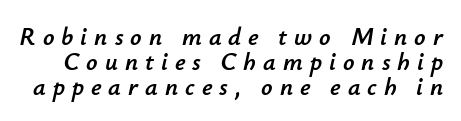
{"italic": "yes", "lean": "right", "slant_degrees": 12, "underline": "no", "line_spacing": "tight", "line_spacing_ratio": 1.0, "letter_spacing": "wide", "letter_spacing_em": 0.28, "glyph_px": 25}
